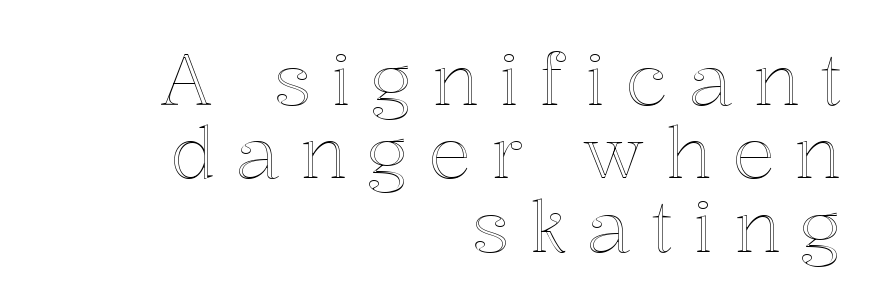
Does the leading feel generous? Not at all — it's pinched. A flush-right, rag-left setting is used for this passage. When letters stand straight like this, we call the style roman or upright. Bare-footed words on every line.
